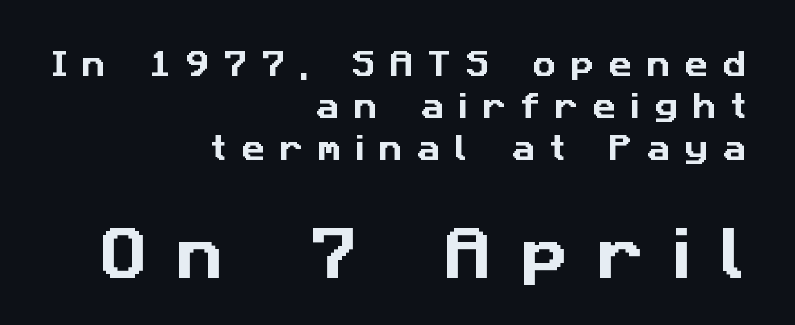
The image shows 58 px sans-serif type; set right-aligned, normal line spacing (1.45x), unusually wide letter spacing (+0.5 em), not underlined; the second (bottom) block is 2.0x larger; low stroke contrast and a medium x-height.
